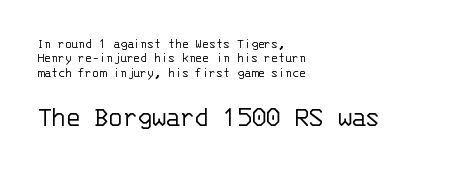
{"serif": "no", "italic": "no", "bold": "no", "weight": "light", "width": "normal", "stroke_contrast": "low", "x_height": "large", "monospaced": "yes", "underline": "no", "align": "left", "line_spacing": "tight", "line_spacing_ratio": 1.02, "letter_spacing": "normal", "letter_spacing_em": 0.0, "larger_block": "second", "size_ratio": 2.07, "glyph_px": 29}
